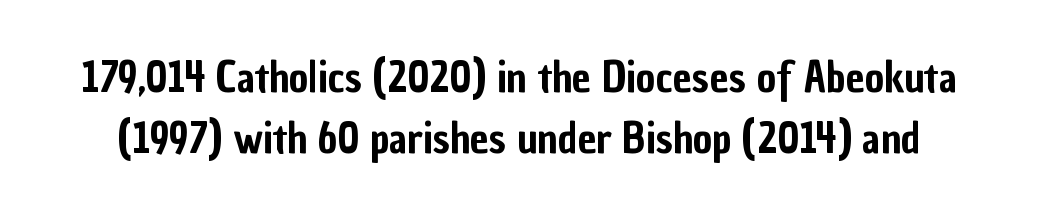
The rendering keeps characters at their native spacing. This is the regular roman posture of the typeface. One glance says typical: line gaps are just what's usual. No feet cap the strokes, marking this as sans-serif type. A clean baseline with only descenders dipping below it.
